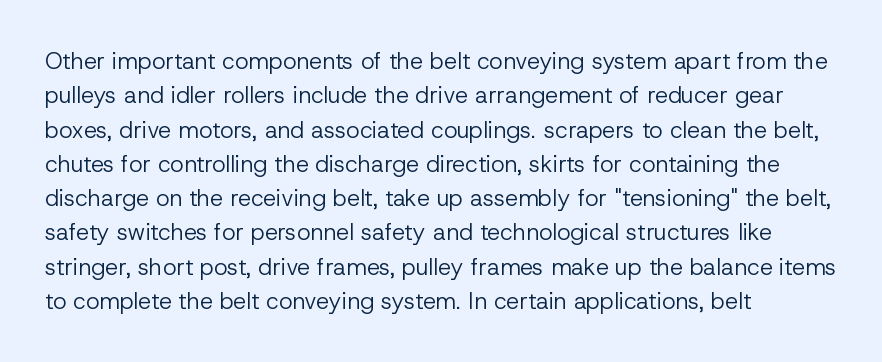
The image shows 23 px text type, upright; set left-aligned, normal line spacing (1.49x), normal letter spacing, not underlined.
